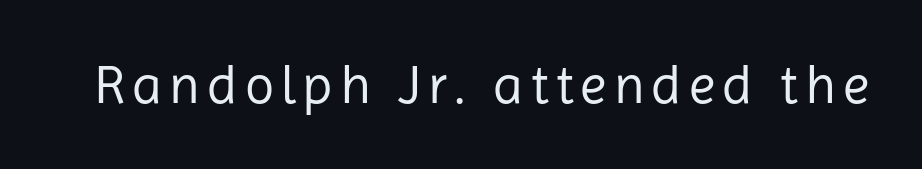
{"serif": "no", "italic": "no", "bold": "no", "weight": "regular", "width": "normal", "stroke_contrast": "low", "x_height": "medium", "monospaced": "no", "underline": "no", "glyph_px": 54}
